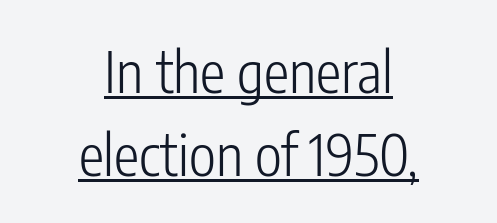
Q: Is the text bold? A: No.
Q: Is the text italic (slanted)? A: No, it is upright.
Q: Is the typeface a serif or a sans-serif typeface? A: Sans-serif.
Q: Is the text underlined? A: Yes.
Q: How is the paragraph aligned? A: Centered.
Q: Is the spacing between letters normal or unusually wide? A: Normal.
Q: Is the spacing between lines tight, normal or loose? A: Normal.
Q: Width (condensed, normal, or wide)? A: Condensed.
Q: Stroke contrast? A: Low.
Q: x-height? A: Medium.
Q: Monospaced? A: No.
